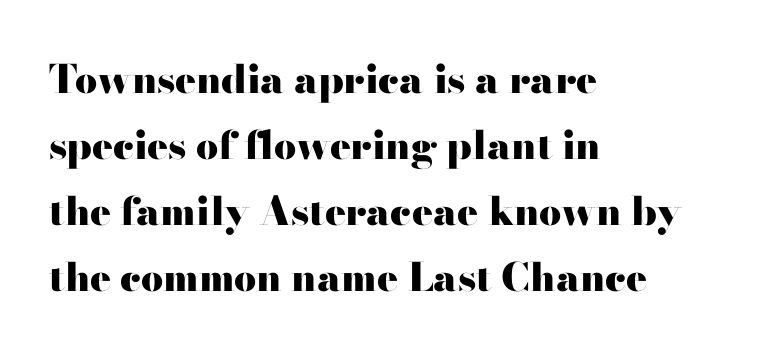
{"serif": "yes", "italic": "no", "bold": "yes", "weight": "heavy", "width": "wide", "stroke_contrast": "high", "x_height": "small", "monospaced": "no", "underline": "no", "align": "left", "line_spacing": "normal", "line_spacing_ratio": 1.69, "letter_spacing": "normal", "letter_spacing_em": 0.0, "glyph_px": 39}
